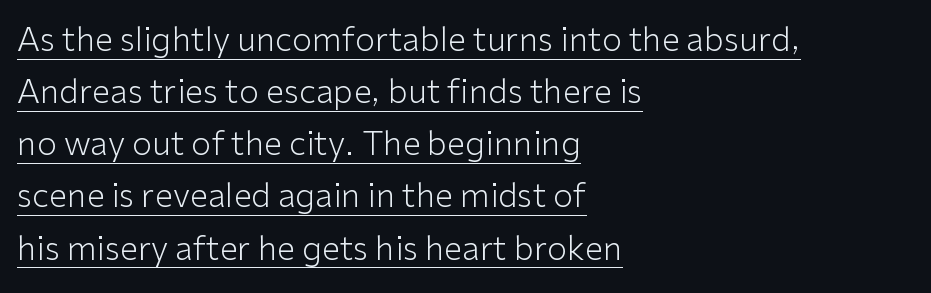
These lines sit exactly where default settings would place them. This sample carries an underscore along the baseline area. The font's upright variant was chosen for this text. Standard letterfit; no display-style spreading of the glyphs. Proportional: the letters do not fall into vertical columns. Type style note: lacks serifs.
